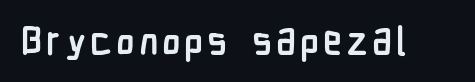
The letters stand upright; this is a roman face. Only glyphs here, with clear space below each row. The typesetting leans heavy: a genuine bold. The characters display no serif detailing; their extremities are plain. Think of a printed novel: that variable character pitch is what you see here.
